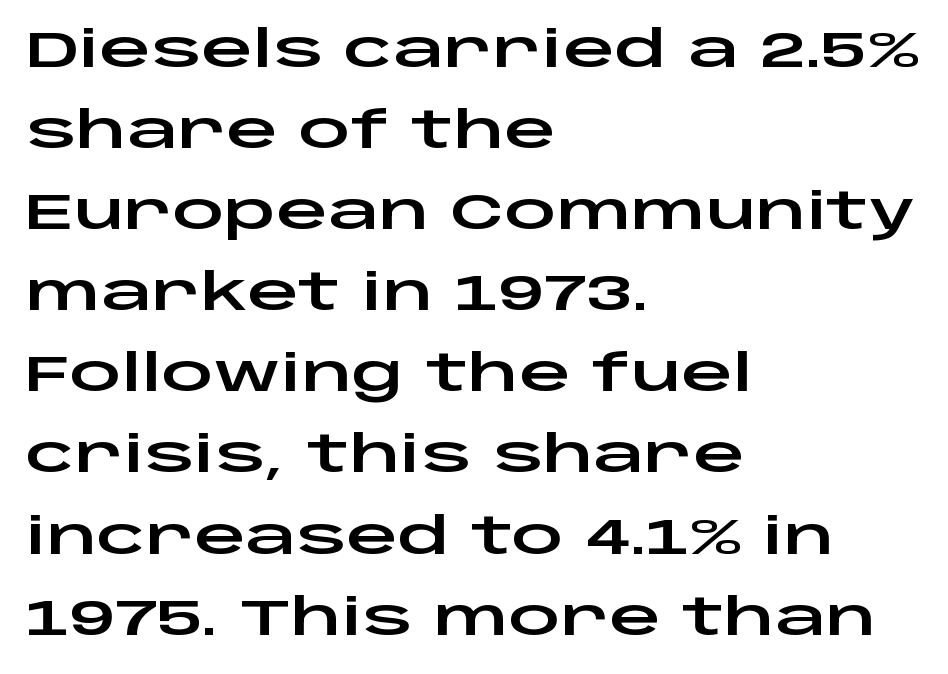
Q: Is the text italic (slanted)? A: No, it is upright.
Q: Is the typeface a serif or a sans-serif typeface? A: Sans-serif.
Q: Is the text underlined? A: No.
Q: How is the paragraph aligned? A: Left-aligned.
Q: Is the spacing between letters normal or unusually wide? A: Normal.
Q: Is the spacing between lines tight, normal or loose? A: Normal.
Q: Width (condensed, normal, or wide)? A: Wide.
Q: Stroke contrast? A: Low.
Q: x-height? A: Large.
Q: Monospaced? A: No.
